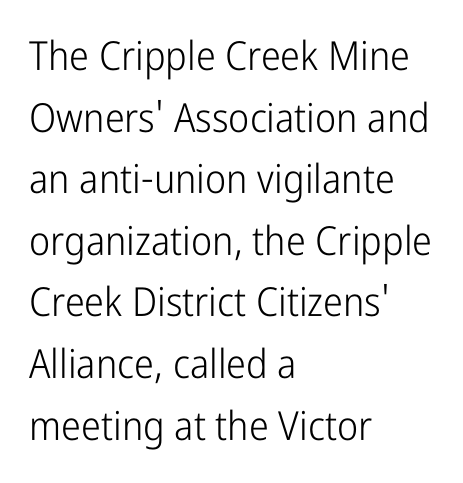
{"serif": "no", "italic": "no", "bold": "no", "weight": "light", "width": "condensed", "stroke_contrast": "low", "x_height": "medium", "monospaced": "no", "underline": "no", "align": "left", "line_spacing": "normal", "line_spacing_ratio": 1.54, "letter_spacing": "normal", "letter_spacing_em": 0.0, "glyph_px": 40}
